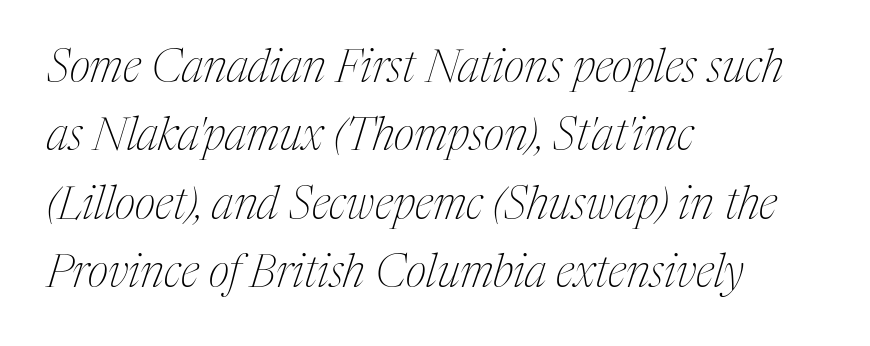
{"serif": "yes", "italic": "yes", "lean": "right", "slant_degrees": 17, "bold": "no", "weight": "thin", "width": "condensed", "stroke_contrast": "medium", "x_height": "medium", "monospaced": "no", "underline": "no", "align": "left", "line_spacing": "normal", "line_spacing_ratio": 1.52, "letter_spacing": "normal", "letter_spacing_em": 0.0, "glyph_px": 45}
